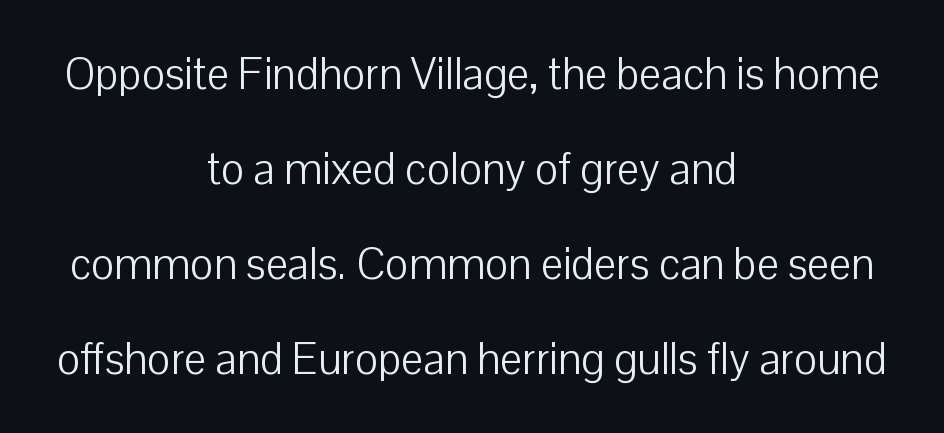
Q: Is the text bold? A: No.
Q: Is the text italic (slanted)? A: No, it is upright.
Q: Is the typeface a serif or a sans-serif typeface? A: Sans-serif.
Q: Is the text underlined? A: No.
Q: How is the paragraph aligned? A: Centered.
Q: Is the spacing between letters normal or unusually wide? A: Normal.
Q: Is the spacing between lines tight, normal or loose? A: Loose.
Q: Width (condensed, normal, or wide)? A: Normal.
Q: Stroke contrast? A: Low.
Q: x-height? A: Medium.
Q: Monospaced? A: No.
